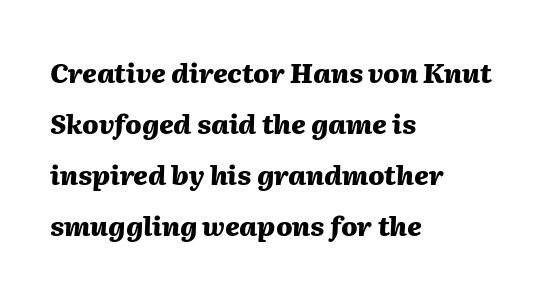
{"italic": "yes", "lean": "right", "slant_degrees": 2, "bold": "yes", "underline": "no", "align": "left", "line_spacing_ratio": 1.89, "letter_spacing": "normal", "letter_spacing_em": 0.0, "glyph_px": 27}
